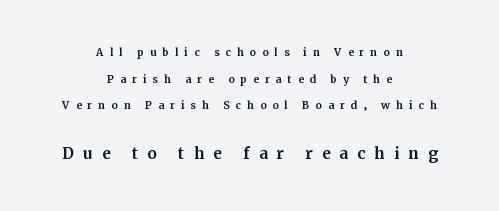
Q: Is the text italic (slanted)? A: No, it is upright.
Q: Is the text underlined? A: No.
Q: How is the paragraph aligned? A: Centered.
Q: Is the spacing between letters normal or unusually wide? A: Unusually wide.
Q: Is the spacing between lines tight, normal or loose? A: Loose.
Q: Which block of text is set in a larger size, the first (top) or the second (bottom)? A: The second (bottom) one.
